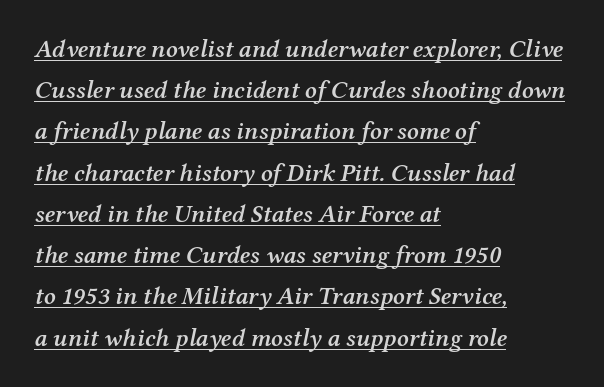
{"italic": "yes", "lean": "right", "slant_degrees": 12, "bold": "semi", "underline": "yes", "align": "left", "line_spacing": "normal", "line_spacing_ratio": 1.65, "letter_spacing": "normal", "letter_spacing_em": 0.0, "glyph_px": 25}
